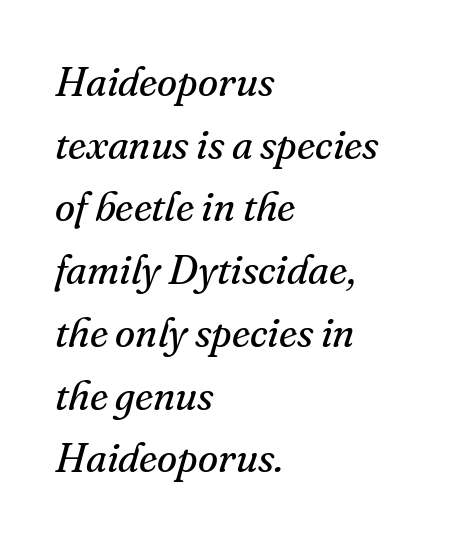
Q: Is the text bold? A: No.
Q: Is the text italic (slanted)? A: Yes, it leans right by about 16 degrees.
Q: Is the typeface a serif or a sans-serif typeface? A: Serif.
Q: Is the text underlined? A: No.
Q: How is the paragraph aligned? A: Left-aligned.
Q: Is the spacing between letters normal or unusually wide? A: Normal.
Q: Is the spacing between lines tight, normal or loose? A: Normal.
Q: Width (condensed, normal, or wide)? A: Normal.
Q: Stroke contrast? A: Medium.
Q: x-height? A: Small.
Q: Monospaced? A: No.
